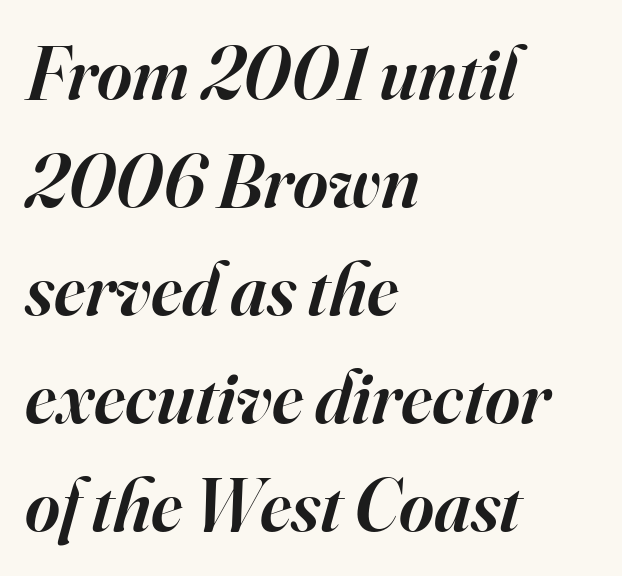
{"serif": "yes", "italic": "yes", "lean": "right", "slant_degrees": 16, "bold": "semi", "weight": "semibold", "width": "normal", "stroke_contrast": "high", "x_height": "small", "monospaced": "no", "underline": "no", "align": "left", "line_spacing": "normal", "line_spacing_ratio": 1.44, "letter_spacing": "normal", "letter_spacing_em": 0.0, "glyph_px": 75}
